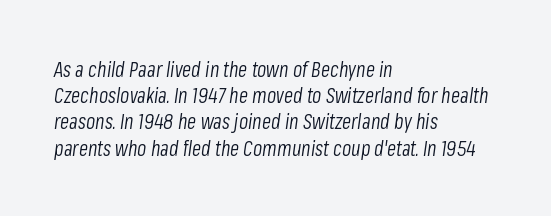
{"italic": "yes", "lean": "right", "slant_degrees": 8, "bold": "no", "underline": "no", "align": "left", "line_spacing": "normal", "line_spacing_ratio": 1.25, "letter_spacing": "normal", "letter_spacing_em": 0.0, "glyph_px": 21}
